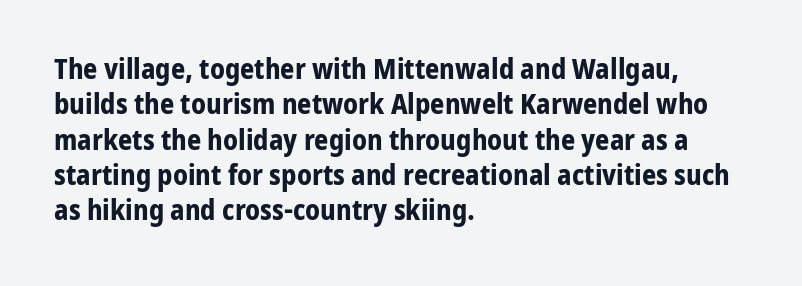
The image shows 28 px bold sans-serif type, upright; set left-aligned, normal line spacing (1.26x), normal letter spacing, not underlined; low stroke contrast and a medium x-height.
